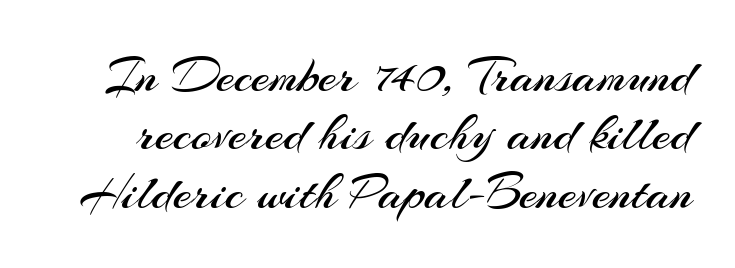
{"serif": "no", "bold": "no", "weight": "regular", "width": "normal", "stroke_contrast": "medium", "x_height": "small", "monospaced": "no", "underline": "no", "line_spacing": "tight", "line_spacing_ratio": 1.1, "letter_spacing": "normal", "letter_spacing_em": 0.0, "glyph_px": 53}
